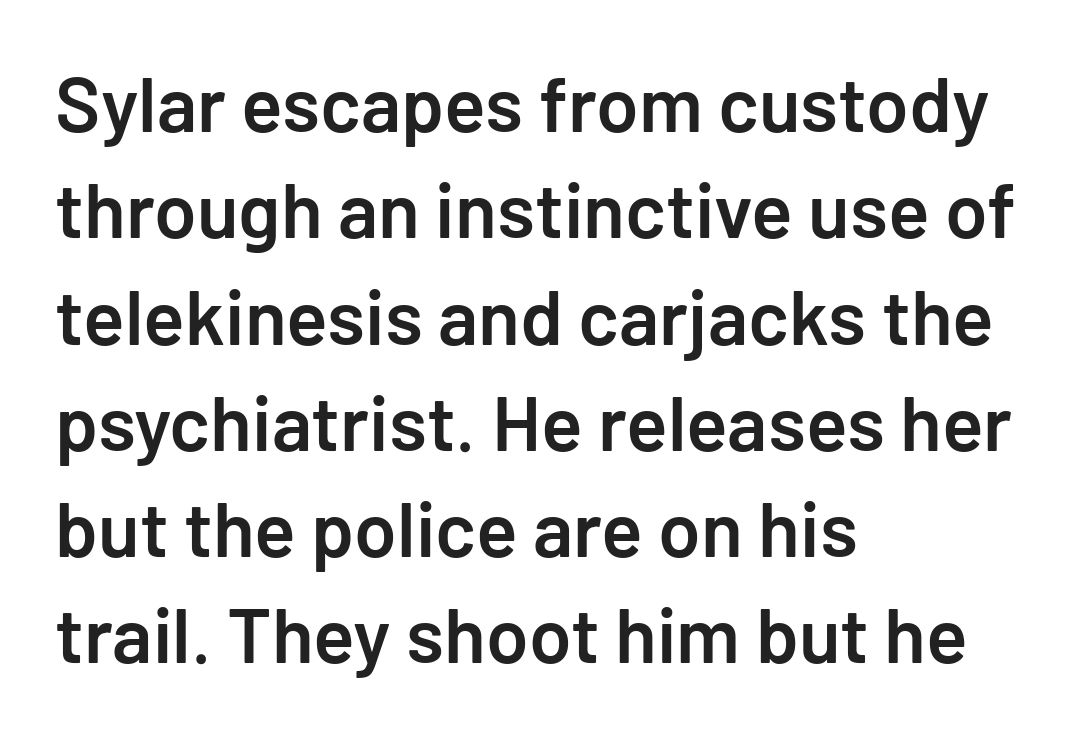
In terms of letterform style, serifs are entirely absent. Rows of type keep a routine distance in the vertical direction. The area under the type is left untouched. Summary of weight: moderately heavy, a semibold.
